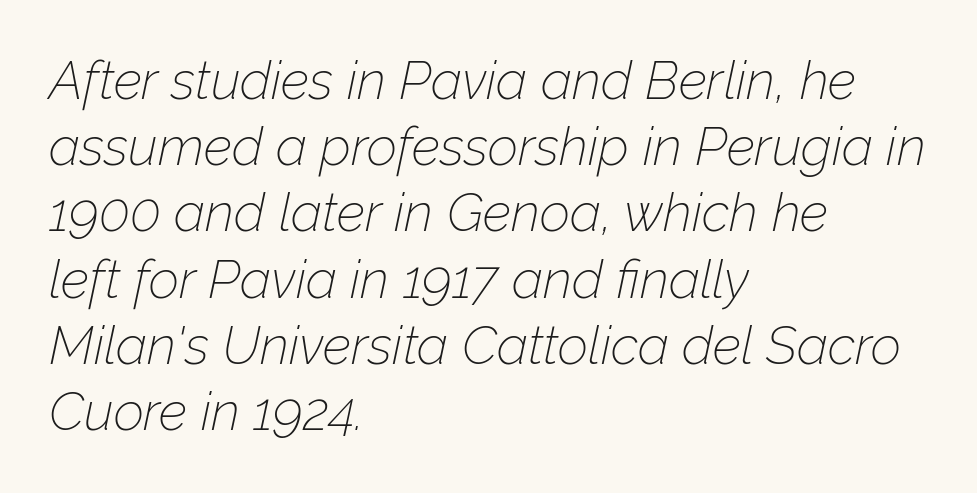
Q: Is the text bold? A: No.
Q: Is the text italic (slanted)? A: Yes, it leans right by about 12 degrees.
Q: Is the text underlined? A: No.
Q: How is the paragraph aligned? A: Left-aligned.
Q: Is the spacing between letters normal or unusually wide? A: Normal.
Q: Is the spacing between lines tight, normal or loose? A: Normal.
Q: Width (condensed, normal, or wide)? A: Normal.
Q: Stroke contrast? A: Low.
Q: x-height? A: Medium.
Q: Monospaced? A: No.
